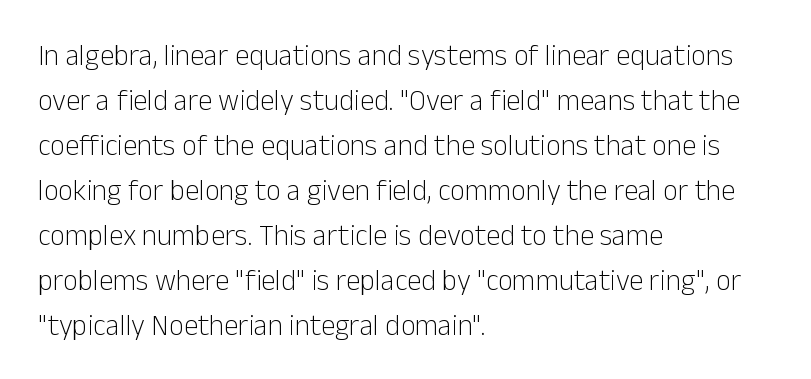
Q: Is the text bold? A: No.
Q: Is the text italic (slanted)? A: No, it is upright.
Q: Is the typeface a serif or a sans-serif typeface? A: Sans-serif.
Q: Is the text underlined? A: No.
Q: How is the paragraph aligned? A: Left-aligned.
Q: Is the spacing between letters normal or unusually wide? A: Normal.
Q: Is the spacing between lines tight, normal or loose? A: Normal.
Q: Width (condensed, normal, or wide)? A: Normal.
Q: Stroke contrast? A: Low.
Q: x-height? A: Medium.
Q: Monospaced? A: No.
